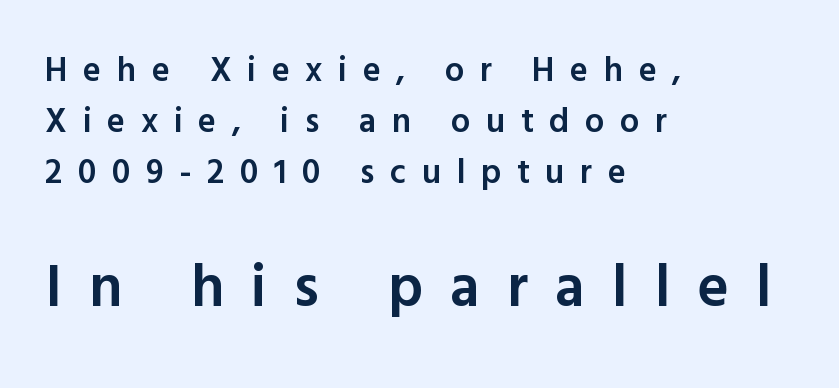
Size hierarchy here favors the trailing block over the leading one. The rendering uses natural spacing where letterforms have individual widths. Does extra space separate the letters? Yes, quite a lot of it. Reading down the block, your eye returns to a fixed left position each line. Does the type have serifs? No, each stem ends abruptly.
